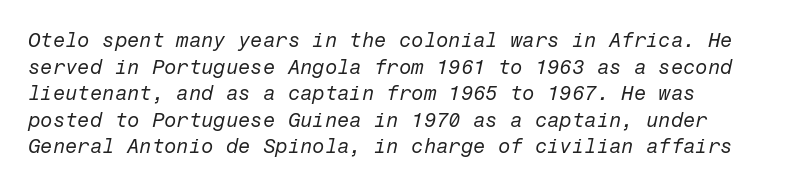
Stroke mass is kept to a normal reading level or below. The lettering tilts uniformly, giving the passage an italic look. The line texture is even and compact thanks to regular tracking. Notice how descenders clear the ascenders below comfortably — that's standard leading. Words float on clear page, feet unadorned.
